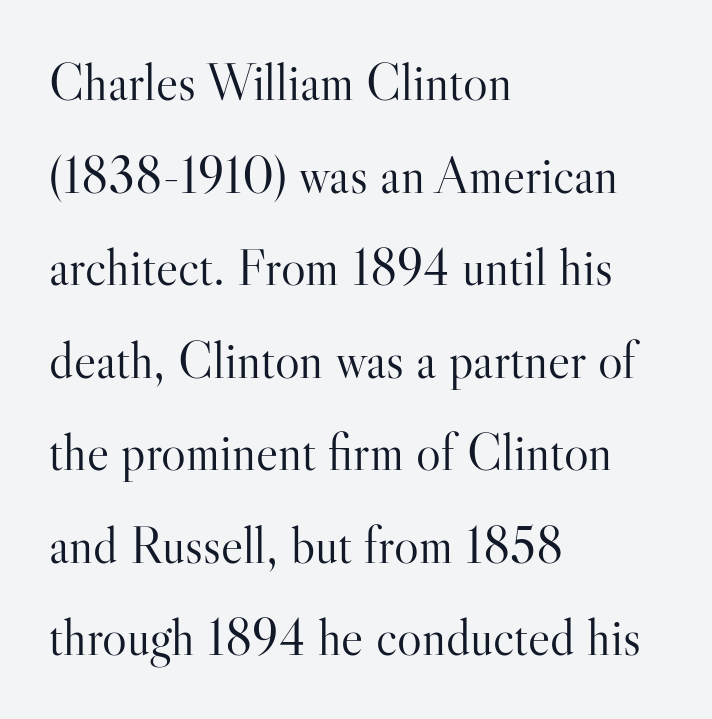
Q: Is the text bold? A: No.
Q: Is the text italic (slanted)? A: No, it is upright.
Q: Is the typeface a serif or a sans-serif typeface? A: Serif.
Q: Is the text underlined? A: No.
Q: How is the paragraph aligned? A: Left-aligned.
Q: Is the spacing between letters normal or unusually wide? A: Normal.
Q: Width (condensed, normal, or wide)? A: Normal.
Q: Stroke contrast? A: High.
Q: x-height? A: Small.
Q: Monospaced? A: No.
